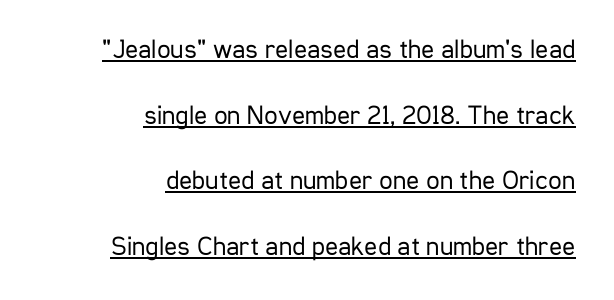
{"italic": "no", "bold": "no", "underline": "yes", "align": "right", "line_spacing": "loose", "line_spacing_ratio": 2.43, "letter_spacing": "normal", "letter_spacing_em": 0.0, "glyph_px": 27}
